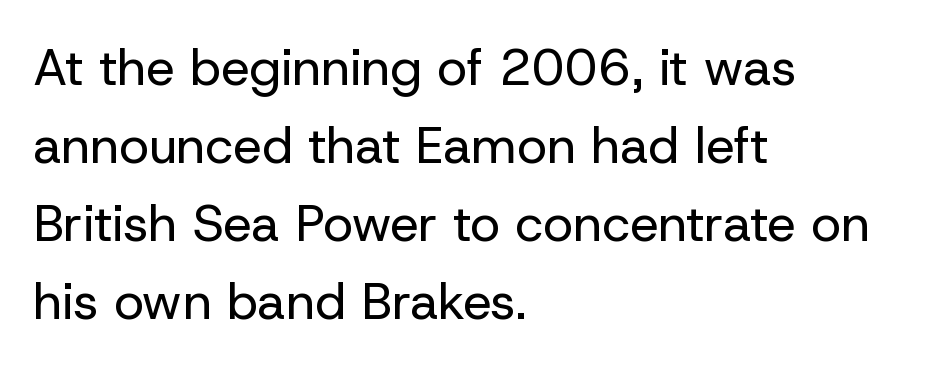
Q: Is the text bold? A: No.
Q: Is the text italic (slanted)? A: No, it is upright.
Q: Is the typeface a serif or a sans-serif typeface? A: Sans-serif.
Q: Is the text underlined? A: No.
Q: How is the paragraph aligned? A: Left-aligned.
Q: Is the spacing between letters normal or unusually wide? A: Normal.
Q: Is the spacing between lines tight, normal or loose? A: Normal.
Q: Width (condensed, normal, or wide)? A: Normal.
Q: Stroke contrast? A: Low.
Q: x-height? A: Medium.
Q: Monospaced? A: No.
